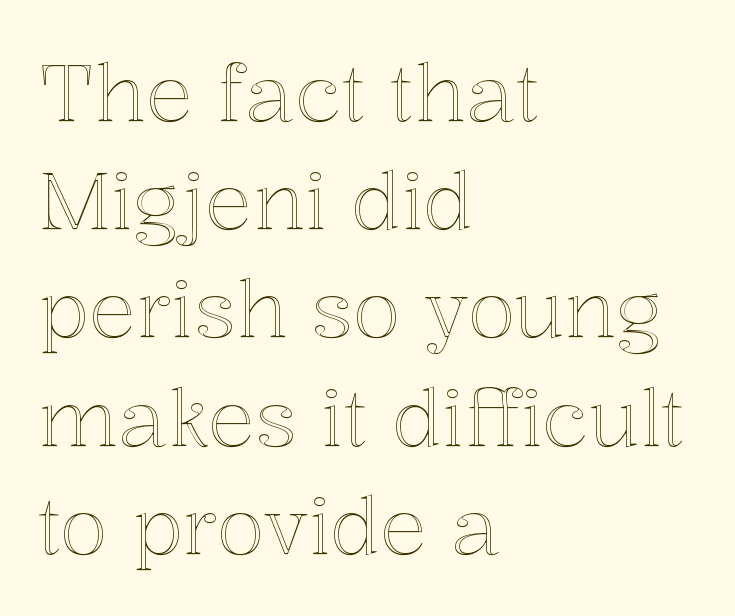
The space directly below the letters is spotless. No extra tracking has been applied to these lines. The paragraph shown leans on its left margin. The lettering holds an erect, upright posture throughout. What's the leading like? Ordinary, nothing unusual. You could not count columns in this text — the font is proportionally spaced.
